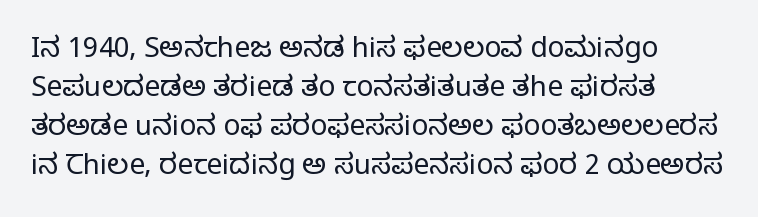
Q: Is the text bold? A: No.
Q: Is the text italic (slanted)? A: No, it is upright.
Q: Is the typeface a serif or a sans-serif typeface? A: Serif.
Q: Is the text underlined? A: No.
Q: How is the paragraph aligned? A: Left-aligned.
Q: Is the spacing between letters normal or unusually wide? A: Normal.
Q: Is the spacing between lines tight, normal or loose? A: Normal.
Q: Width (condensed, normal, or wide)? A: Normal.
Q: Stroke contrast? A: Low.
Q: x-height? A: Large.
Q: Monospaced? A: No.
